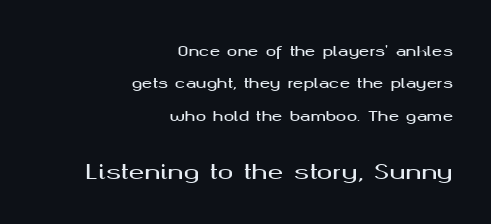
The image shows 21 px text type, upright; set right-aligned, loose line spacing (2.31x), normal letter spacing, not underlined; the second (bottom) block is 1.5x larger.
